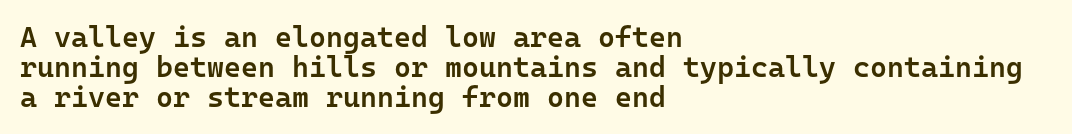
The image shows 29 px semibold sans-serif type, upright, monospaced; set left-aligned, tight line spacing (1.03x), normal letter spacing, not underlined; low stroke contrast and a medium x-height.
